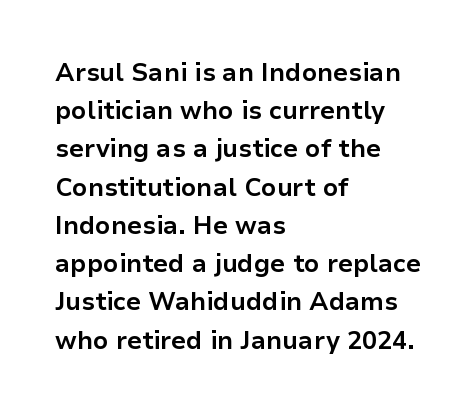
{"italic": "no", "bold": "yes", "underline": "no", "align": "left", "line_spacing": "normal", "line_spacing_ratio": 1.53, "letter_spacing": "normal", "letter_spacing_em": 0.0, "glyph_px": 25}
